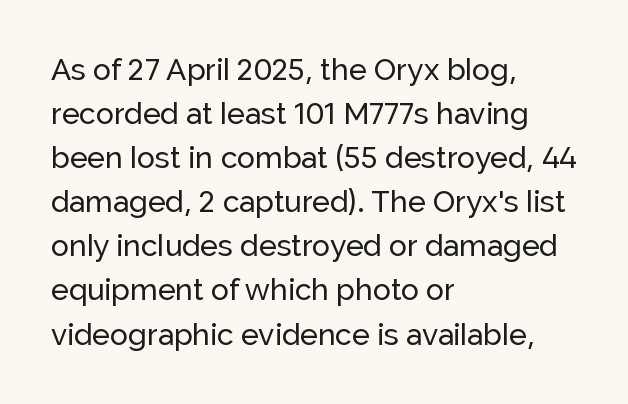
The zone under the glyphs is completely vacant. Nothing unusual about the tracking: characters are spaced as the font intends. Regular leading. Each letter keeps its own natural width here, so spacing adapts to shape.
